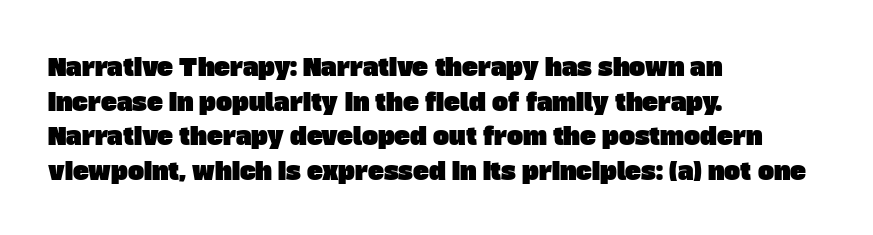
Q: Is the text underlined? A: No.
Q: How is the paragraph aligned? A: Left-aligned.
Q: Is the spacing between letters normal or unusually wide? A: Normal.
Q: Is the spacing between lines tight, normal or loose? A: Normal.
